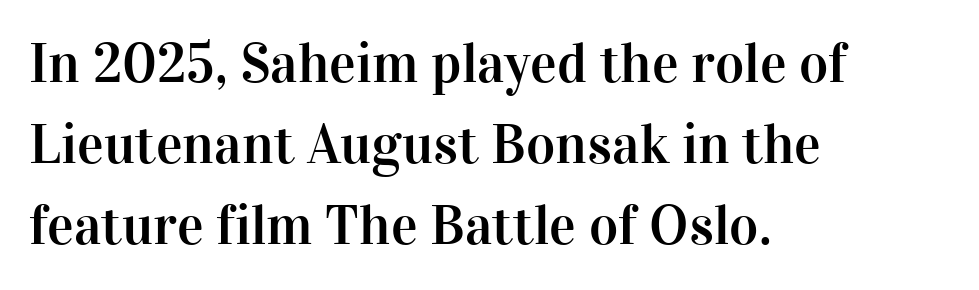
{"serif": "yes", "italic": "no", "width": "normal", "stroke_contrast": "high", "x_height": "medium", "monospaced": "no", "underline": "no", "align": "left", "line_spacing": "normal", "line_spacing_ratio": 1.45, "letter_spacing": "normal", "letter_spacing_em": 0.0, "glyph_px": 56}
